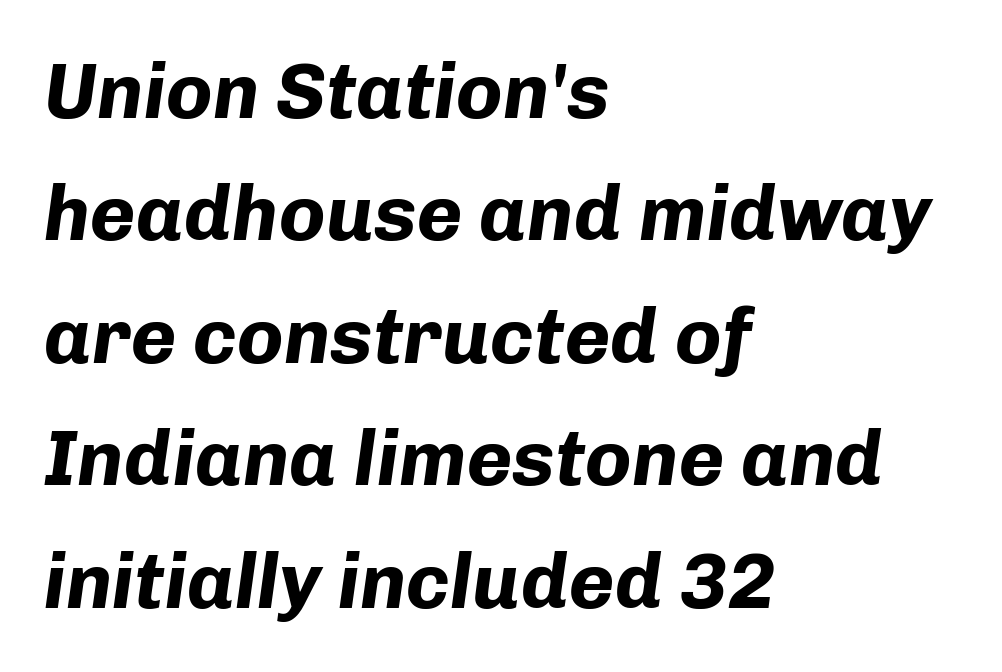
The image shows 78 px bold type, italic (leaning right); set left-aligned, normal line spacing (1.57x), normal letter spacing, not underlined; low stroke contrast and a medium x-height.
